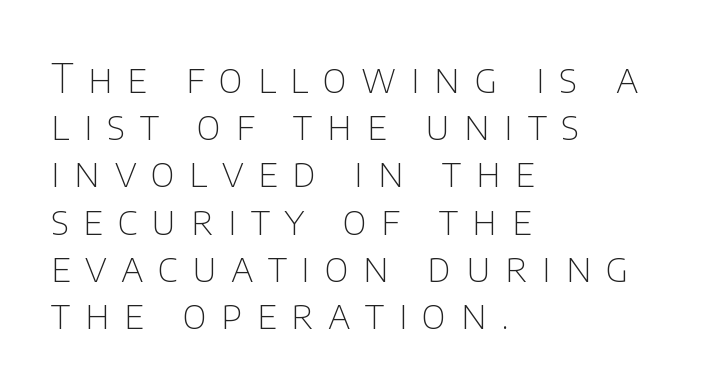
Q: Is the text bold? A: No.
Q: Is the text italic (slanted)? A: No, it is upright.
Q: Is the typeface a serif or a sans-serif typeface? A: Sans-serif.
Q: Is the text underlined? A: No.
Q: How is the paragraph aligned? A: Left-aligned.
Q: Is the spacing between letters normal or unusually wide? A: Unusually wide.
Q: Width (condensed, normal, or wide)? A: Normal.
Q: Stroke contrast? A: Low.
Q: x-height? A: Large.
Q: Monospaced? A: No.
